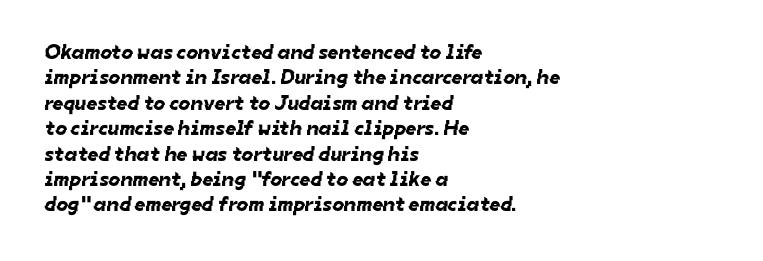
Q: Is the text underlined? A: No.
Q: How is the paragraph aligned? A: Left-aligned.
Q: Is the spacing between letters normal or unusually wide? A: Normal.
